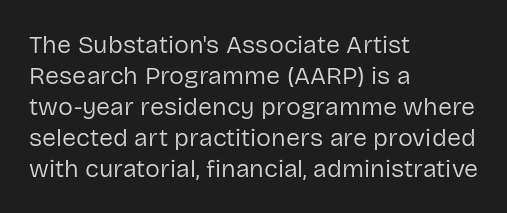
Q: Is the text bold? A: No.
Q: Is the text italic (slanted)? A: No, it is upright.
Q: Is the text underlined? A: No.
Q: How is the paragraph aligned? A: Left-aligned.
Q: Is the spacing between letters normal or unusually wide? A: Normal.
